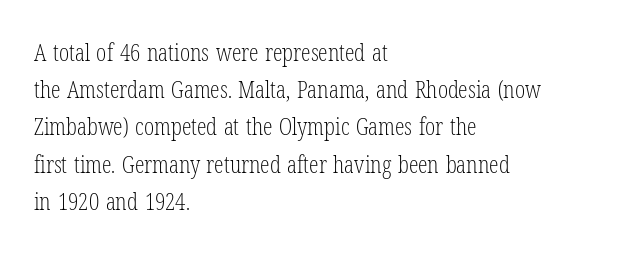
Ordinary non-slanted type is in use. This sample uses plain, unmodified letter spacing. Has an underline been added? It has not. The designer left line spacing at the default. The cut favours lightness, reaching ordinary text weight at its darkest. Layout note: lines flush left.
